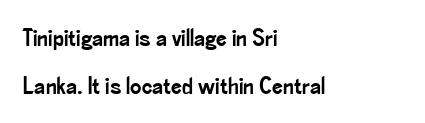
The image shows 24 px text type, upright; set left-aligned, loose line spacing (1.99x), normal letter spacing, not underlined.
